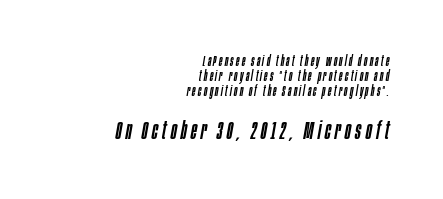
Horizontal bands of white between lines are thin slivers. A flush-right, rag-left setting is used for this passage. Slant detected: the letters are inclined. Beneath every word, the page is bare. Which chunk is bigger? The second one — the bottom block dwarfs the top.
